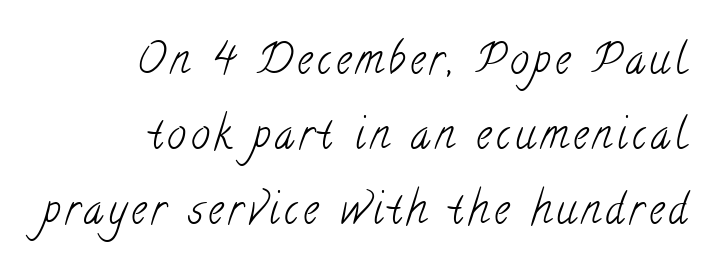
The image shows 42 px light, condensed serif type; set right-aligned, line spacing 1.79x, not underlined; low stroke contrast and a small x-height.
